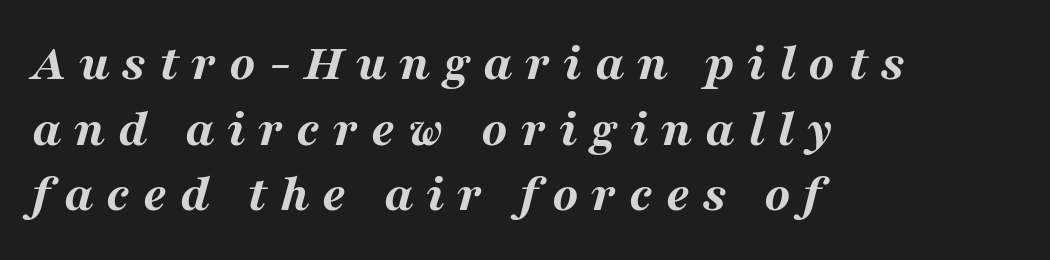
The image shows 53 px bold, wide type, italic (leaning right); set left-aligned, line spacing 1.24x, unusually wide letter spacing (+0.24 em), not underlined; medium stroke contrast and a medium x-height.
